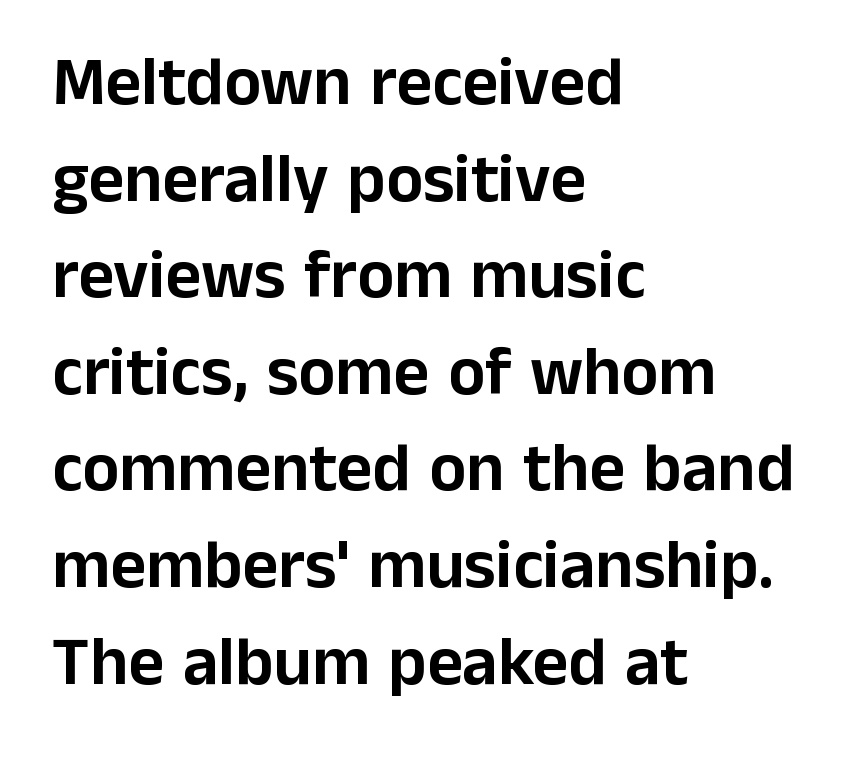
{"serif": "no", "italic": "no", "width": "normal", "stroke_contrast": "low", "x_height": "medium", "monospaced": "no", "underline": "no", "align": "left", "line_spacing": "normal", "line_spacing_ratio": 1.4, "letter_spacing": "normal", "letter_spacing_em": 0.0, "glyph_px": 69}
